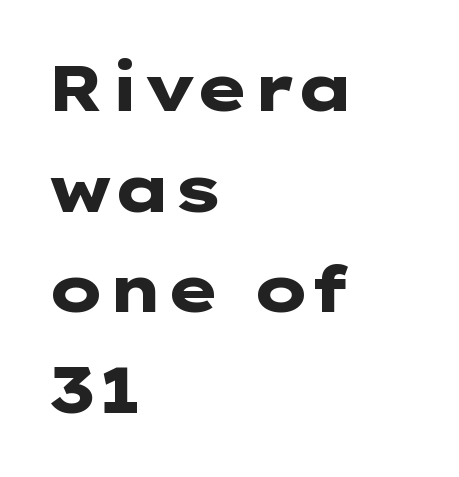
{"serif": "no", "italic": "no", "bold": "yes", "weight": "heavy", "width": "wide", "stroke_contrast": "low", "x_height": "medium", "underline": "no", "align": "left", "line_spacing": "normal", "line_spacing_ratio": 1.55, "letter_spacing": "normal", "letter_spacing_em": 0.0, "glyph_px": 65}
